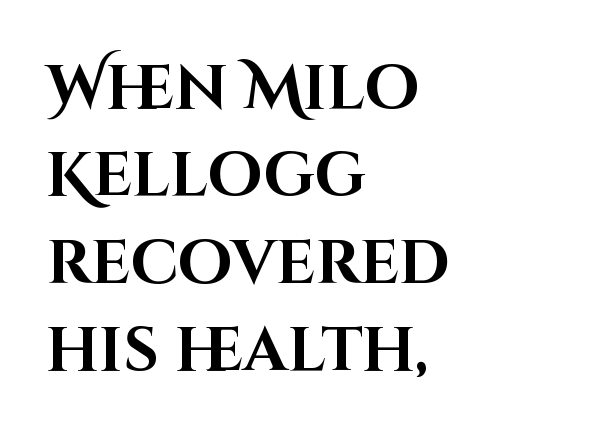
{"serif": "no", "italic": "no", "bold": "yes", "weight": "bold", "width": "normal", "stroke_contrast": "high", "x_height": "large", "monospaced": "no", "underline": "no", "align": "left", "line_spacing": "normal", "line_spacing_ratio": 1.41, "letter_spacing": "normal", "letter_spacing_em": 0.0, "glyph_px": 62}
